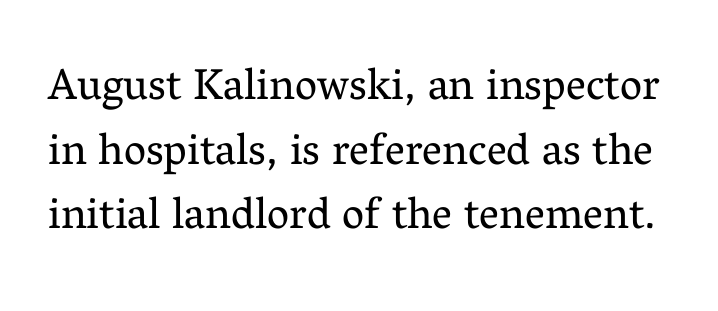
The image shows 44 px regular-weight serif type, upright; set normal line spacing (1.47x), normal letter spacing, not underlined; medium stroke contrast and a medium x-height.
